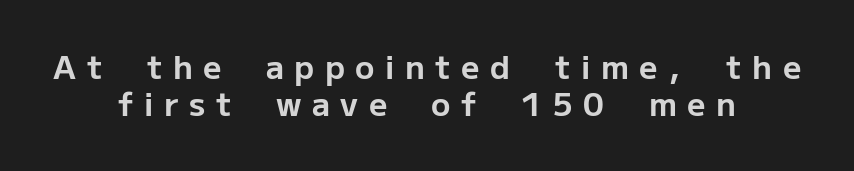
Classification — sans serif. The space beneath each line is pristine and unruled. Varying glyph widths throughout — classic text-font behaviour. On the weight axis this lands at bold, roughly 700.
